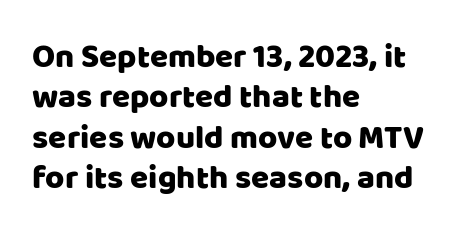
Nobody touched the tracking dial on this one. The letters advance in unequal steps, a hallmark of proportional type. Each row of text sits above clean, open space. The type family on display is of the sans-serif kind.
